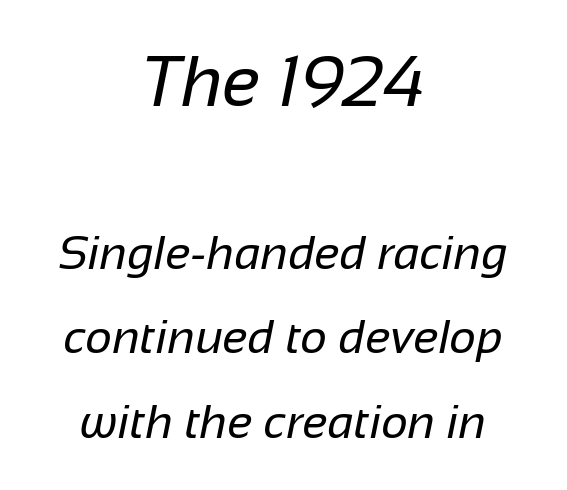
The rendering shows plain stroke endings on the letterforms — a sans-serif design. One-word summary of the alignment: center. The area under the type is left untouched. Which of the two is more prominent by size? The first, at the top. Note the varied advance widths — an 'i' is clearly narrower than an 'm'. What stands out about the letter spacing? Nothing — it is the standard amount.
